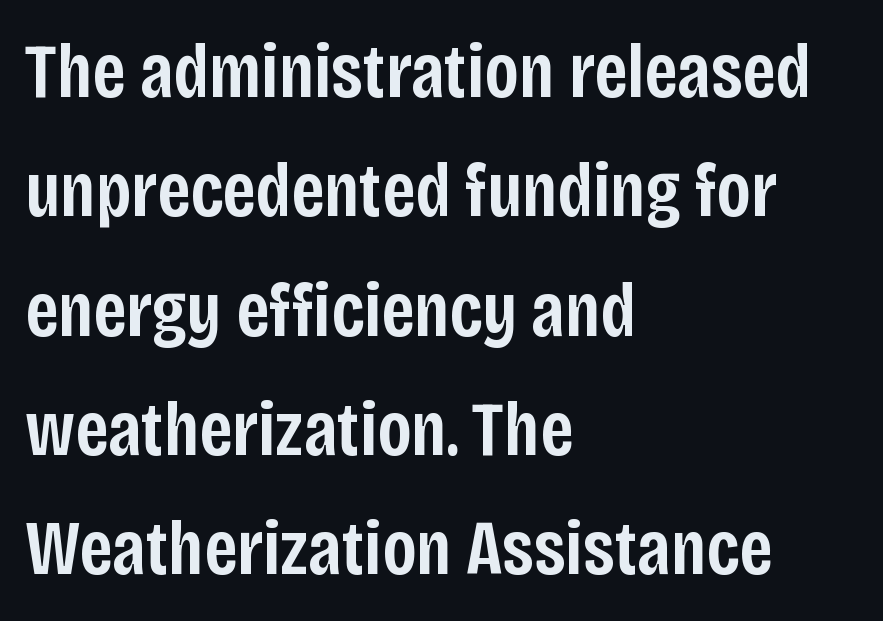
Q: Is the text bold? A: Semi-bold.
Q: Is the text italic (slanted)? A: No, it is upright.
Q: Is the typeface a serif or a sans-serif typeface? A: Sans-serif.
Q: Is the text underlined? A: No.
Q: How is the paragraph aligned? A: Left-aligned.
Q: Is the spacing between letters normal or unusually wide? A: Normal.
Q: Is the spacing between lines tight, normal or loose? A: Normal.
Q: Width (condensed, normal, or wide)? A: Condensed.
Q: Stroke contrast? A: Low.
Q: x-height? A: Large.
Q: Monospaced? A: No.
